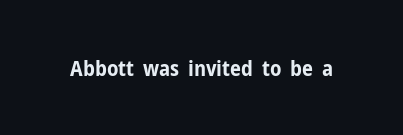
The image shows 22 px bold type, upright; set normal letter spacing, not underlined.
